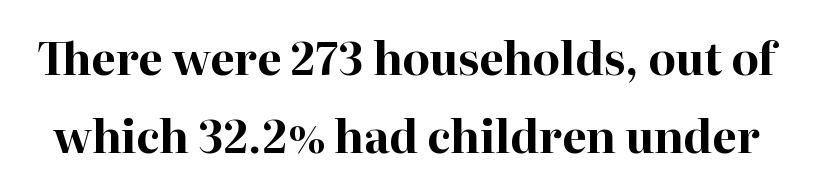
This sample uses a serif face. Think of a printed novel: that variable character pitch is what you see here. The face used here is rendered with its standard letterfit. A full-strength bold gives these letters their thick strokes. Ascenders rise straight up at ninety degrees. Clear beneath every line of the passage.
